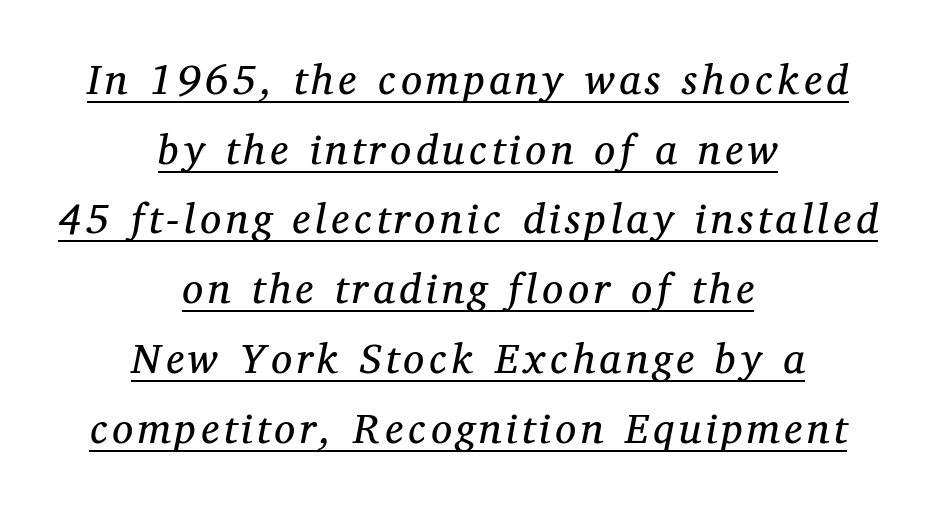
Q: Is the text bold? A: No.
Q: Is the text italic (slanted)? A: Yes, it leans right by about 12 degrees.
Q: Is the typeface a serif or a sans-serif typeface? A: Serif.
Q: Is the text underlined? A: Yes.
Q: How is the paragraph aligned? A: Centered.
Q: Is the spacing between lines tight, normal or loose? A: Normal.
Q: Width (condensed, normal, or wide)? A: Normal.
Q: Stroke contrast? A: Medium.
Q: x-height? A: Medium.
Q: Monospaced? A: No.
